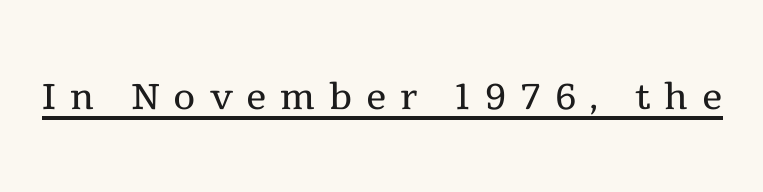
Q: Is the text bold? A: No.
Q: Is the text italic (slanted)? A: No, it is upright.
Q: Is the typeface a serif or a sans-serif typeface? A: Serif.
Q: Is the text underlined? A: Yes.
Q: Is the spacing between letters normal or unusually wide? A: Unusually wide.
Q: Width (condensed, normal, or wide)? A: Normal.
Q: x-height? A: Medium.
Q: Monospaced? A: No.
